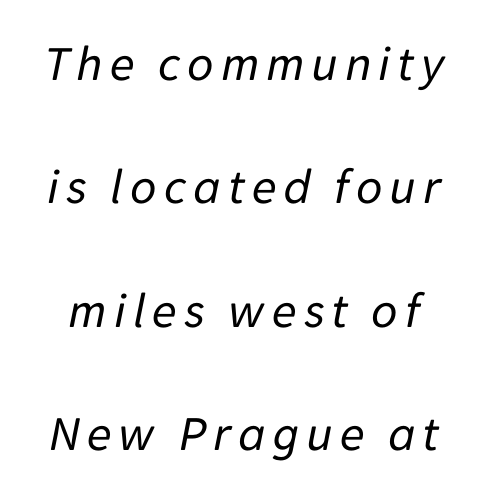
Italic? Definitely — the glyphs are oblique. Stem width sits at or under what a default text font uses. Each letter keeps its own natural width here, so spacing adapts to shape. Unmarked baselines from the first word to the last. Honestly, the rows look like they've been pulled way apart.
